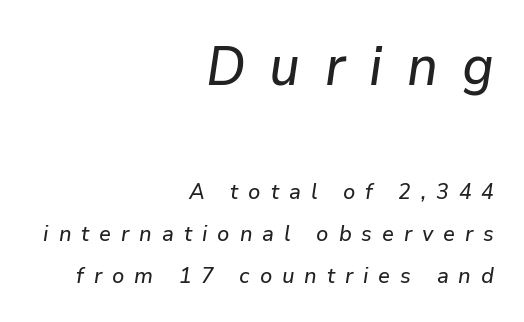
Line spacing here is loose. Compared with ordinary roman type, these characters are visibly tilted. Is the block centered? No — it sits flush against the right margin. Lines of text with bare space underneath. Character widths vary here, with narrow letters taking less room than wide ones. The type is letterspaced generously, with wide tracking.
